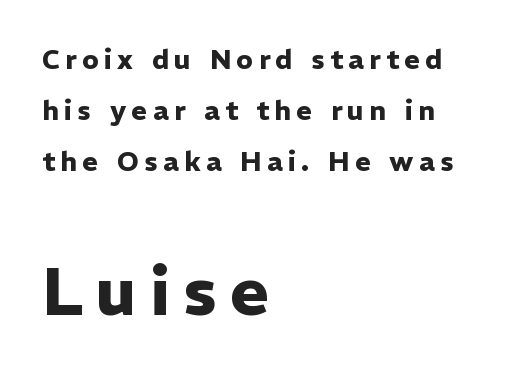
Q: Is the text bold? A: Yes.
Q: Is the text italic (slanted)? A: No, it is upright.
Q: Is the typeface a serif or a sans-serif typeface? A: Sans-serif.
Q: Is the text underlined? A: No.
Q: How is the paragraph aligned? A: Left-aligned.
Q: Is the spacing between letters normal or unusually wide? A: Unusually wide.
Q: Which block of text is set in a larger size, the first (top) or the second (bottom)? A: The second (bottom) one.
Q: Width (condensed, normal, or wide)? A: Normal.
Q: Stroke contrast? A: Low.
Q: x-height? A: Medium.
Q: Monospaced? A: No.
